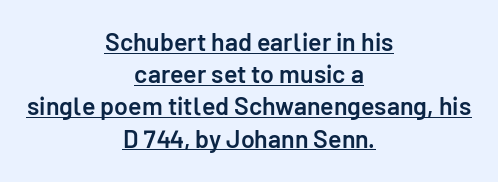
Q: Is the text bold? A: Semi-bold.
Q: Is the text italic (slanted)? A: No, it is upright.
Q: Is the text underlined? A: Yes.
Q: How is the paragraph aligned? A: Centered.
Q: Is the spacing between letters normal or unusually wide? A: Normal.
Q: Is the spacing between lines tight, normal or loose? A: Normal.
